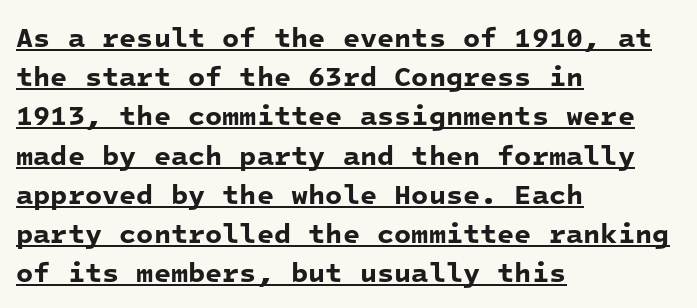
Compared with typical body copy, the letter spacing here is the same. The setting favours the left margin, as ordinary paragraphs usually do. Do the characters align in a grid? Yes, the font is monospaced. To sum up the face: it is a sans, with no serifs.
